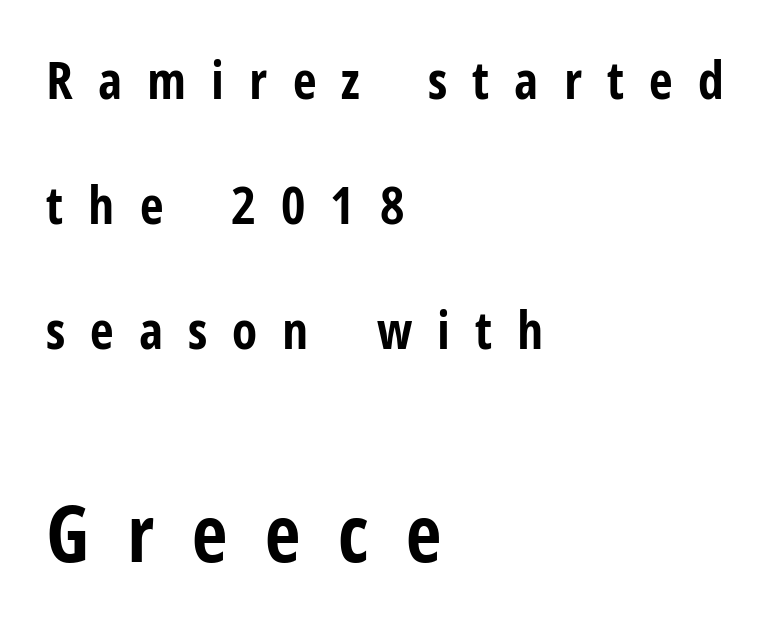
Typographic density is high because the face is bold. In this sample the second text group is rendered at the bigger scale. This rendering employs a face without finishing strokes, i.e., a sans-serif. The lines are quadded left. A typesetter would call this proportional, since set widths differ per character. Rows of type keep a wide berth in the vertical direction.
